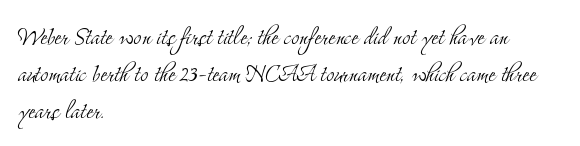
The image shows 30 px light, condensed serif type; set left-aligned, line spacing 1.23x, normal letter spacing, not underlined; medium stroke contrast and a small x-height.
